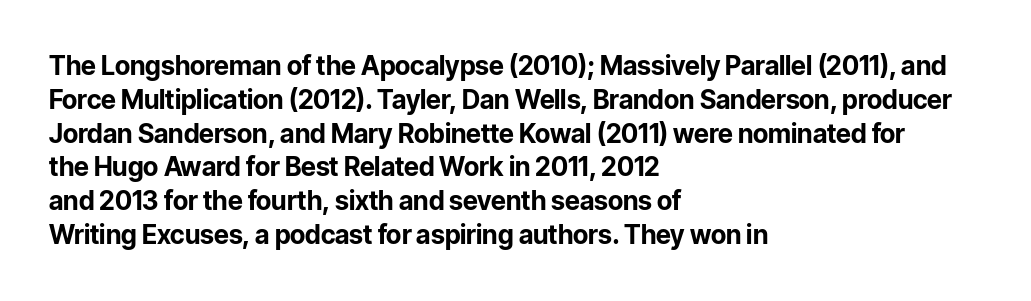
The image shows 26 px bold type, upright; set left-aligned, normal line spacing (1.3x), normal letter spacing, not underlined.
